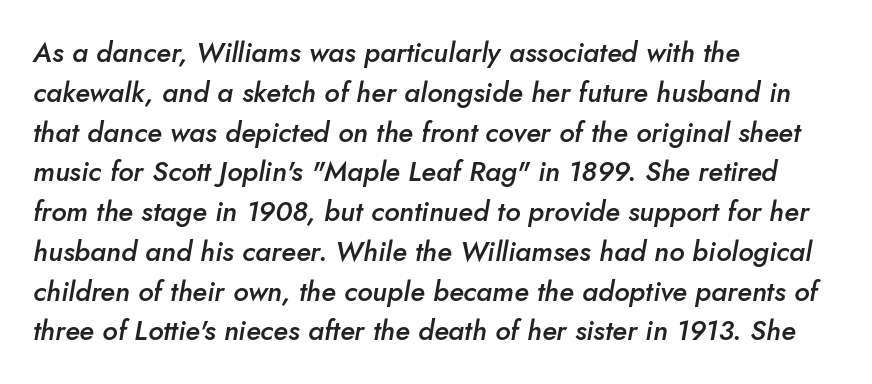
{"italic": "yes", "lean": "right", "slant_degrees": 10, "bold": "semi", "weight": "semibold", "width": "normal", "stroke_contrast": "low", "x_height": "small", "monospaced": "no", "underline": "no", "align": "left", "line_spacing": "normal", "line_spacing_ratio": 1.42, "letter_spacing": "normal", "letter_spacing_em": 0.0, "glyph_px": 28}
